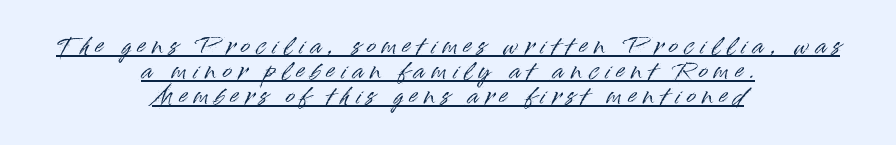
Q: Is the text italic (slanted)? A: Yes.
Q: Is the text underlined? A: Yes.
Q: How is the paragraph aligned? A: Centered.
Q: Is the spacing between letters normal or unusually wide? A: Unusually wide.
Q: Is the spacing between lines tight, normal or loose? A: Tight.
